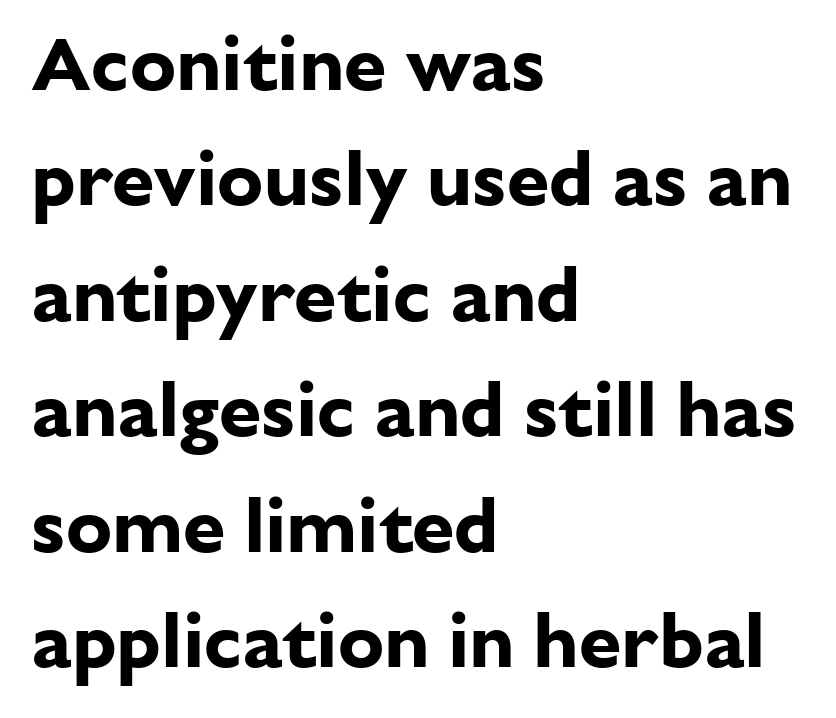
The zone under the glyphs is completely vacant. Every character sits straight up, as roman type does. Looks like regular typesetting: each glyph gets only the width it needs. The text block is weighted toward the left margin, trailing off unevenly rightward. Reading down the column, the eye jumps a familiar distance to each next line. Regarding serifs, this sample does without them.
